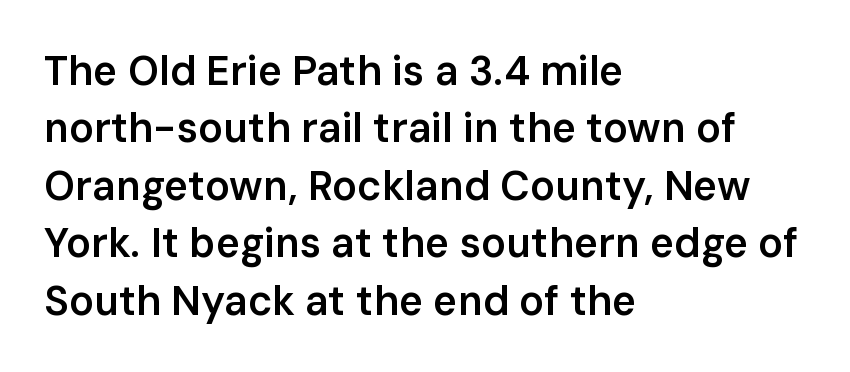
{"serif": "no", "italic": "no", "bold": "semi", "weight": "semibold", "width": "normal", "stroke_contrast": "low", "x_height": "medium", "monospaced": "no", "underline": "no", "align": "left", "line_spacing": "normal", "line_spacing_ratio": 1.4, "letter_spacing": "normal", "letter_spacing_em": 0.0, "glyph_px": 41}
